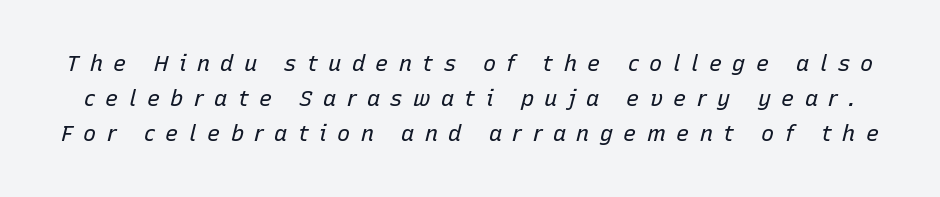
Q: Is the text bold? A: No.
Q: Is the text italic (slanted)? A: Yes, it leans right by about 15 degrees.
Q: Is the text underlined? A: No.
Q: Is the spacing between letters normal or unusually wide? A: Unusually wide.
Q: Is the spacing between lines tight, normal or loose? A: Normal.
